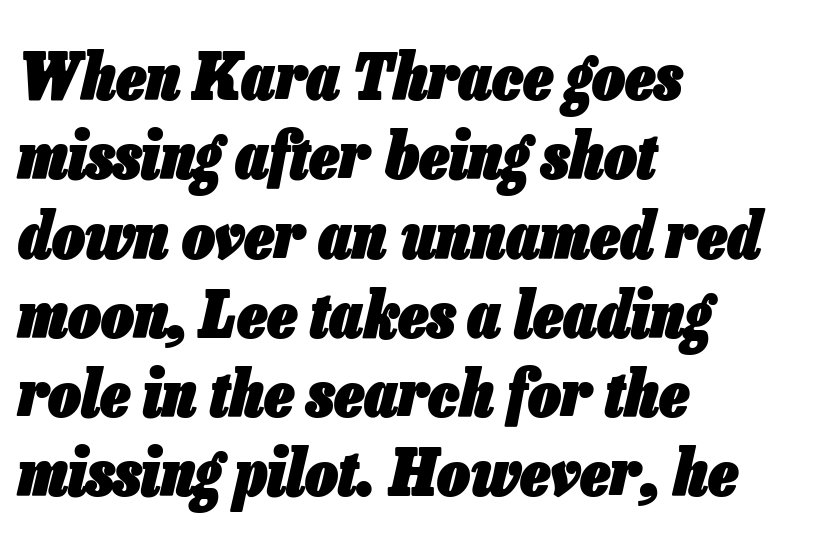
Q: Is the text bold? A: Yes.
Q: Is the text italic (slanted)? A: Yes, it leans right by about 13 degrees.
Q: Is the text underlined? A: No.
Q: How is the paragraph aligned? A: Left-aligned.
Q: Is the spacing between letters normal or unusually wide? A: Normal.
Q: Width (condensed, normal, or wide)? A: Condensed.
Q: Stroke contrast? A: Low.
Q: x-height? A: Medium.
Q: Monospaced? A: No.
